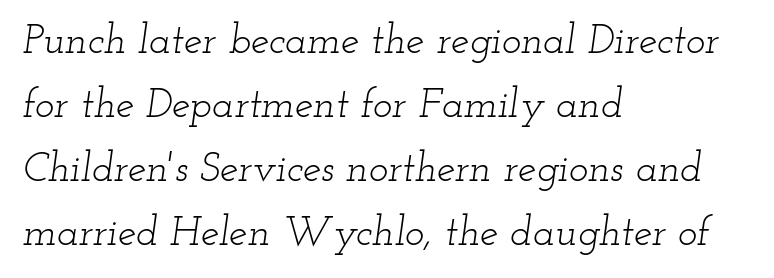
Q: Is the text bold? A: No.
Q: Is the text italic (slanted)? A: Yes, it leans right by about 12 degrees.
Q: Is the typeface a serif or a sans-serif typeface? A: Serif.
Q: Is the text underlined? A: No.
Q: How is the paragraph aligned? A: Left-aligned.
Q: Is the spacing between letters normal or unusually wide? A: Normal.
Q: Is the spacing between lines tight, normal or loose? A: Normal.
Q: Width (condensed, normal, or wide)? A: Wide.
Q: Stroke contrast? A: Low.
Q: x-height? A: Small.
Q: Monospaced? A: No.
